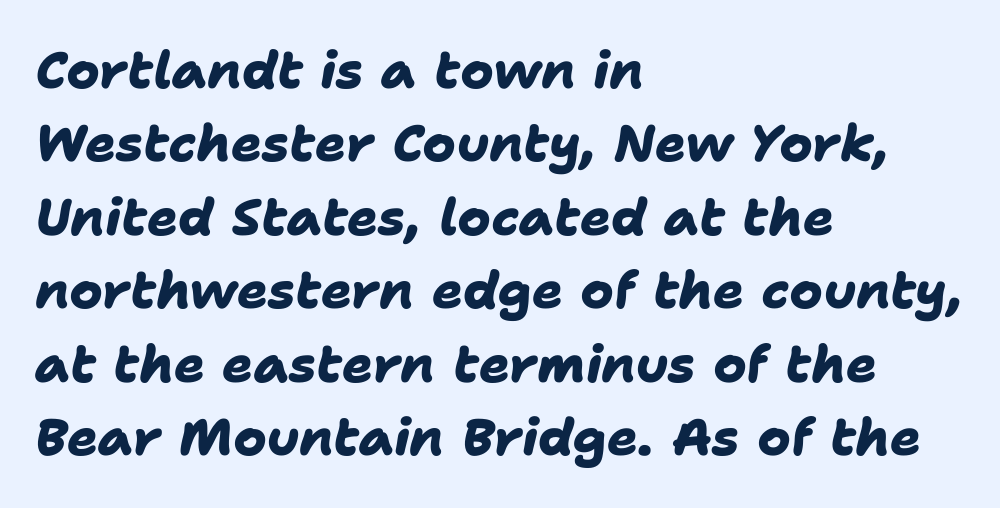
{"serif": "no", "bold": "yes", "weight": "heavy", "width": "normal", "stroke_contrast": "low", "x_height": "medium", "monospaced": "no", "underline": "no", "align": "left", "line_spacing": "normal", "line_spacing_ratio": 1.44, "letter_spacing": "normal", "letter_spacing_em": 0.0, "glyph_px": 51}
